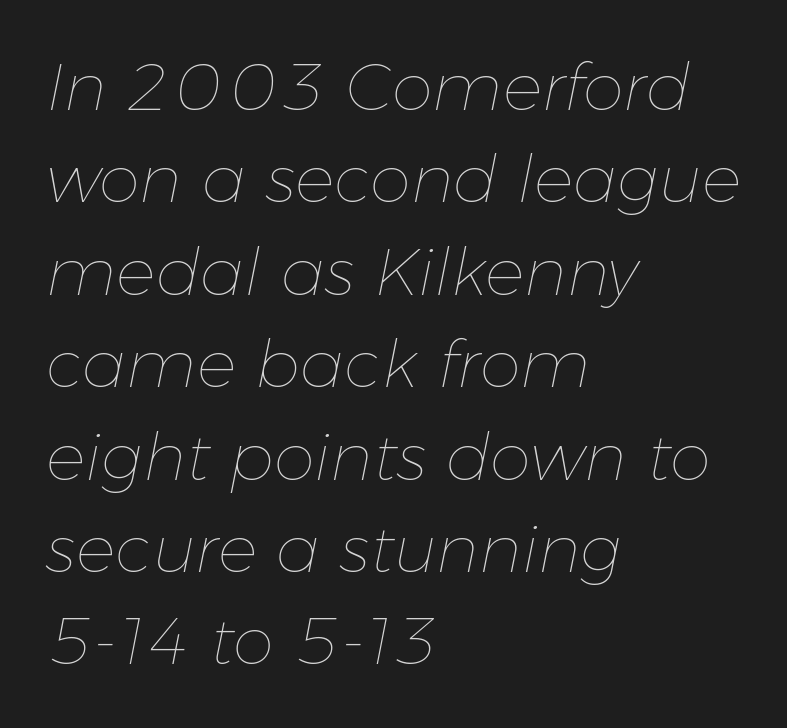
{"italic": "yes", "lean": "right", "slant_degrees": 11, "bold": "no", "weight": "thin", "width": "normal", "stroke_contrast": "low", "x_height": "medium", "monospaced": "no", "underline": "no", "align": "left", "line_spacing": "normal", "line_spacing_ratio": 1.4, "letter_spacing": "normal", "letter_spacing_em": 0.0, "glyph_px": 66}
